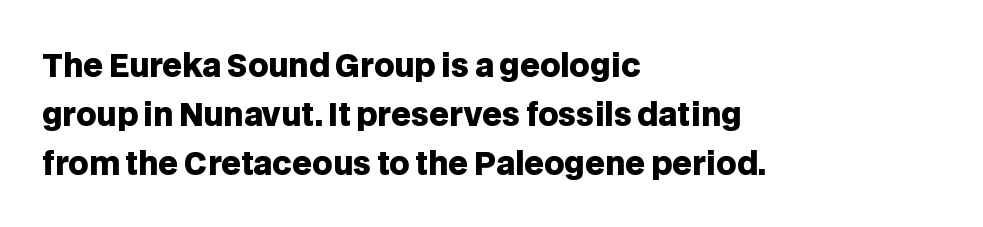
Q: Is the text bold? A: Yes.
Q: Is the text italic (slanted)? A: No, it is upright.
Q: Is the typeface a serif or a sans-serif typeface? A: Sans-serif.
Q: Is the text underlined? A: No.
Q: How is the paragraph aligned? A: Left-aligned.
Q: Is the spacing between letters normal or unusually wide? A: Normal.
Q: Is the spacing between lines tight, normal or loose? A: Normal.
Q: Width (condensed, normal, or wide)? A: Normal.
Q: Stroke contrast? A: Low.
Q: x-height? A: Large.
Q: Monospaced? A: No.
